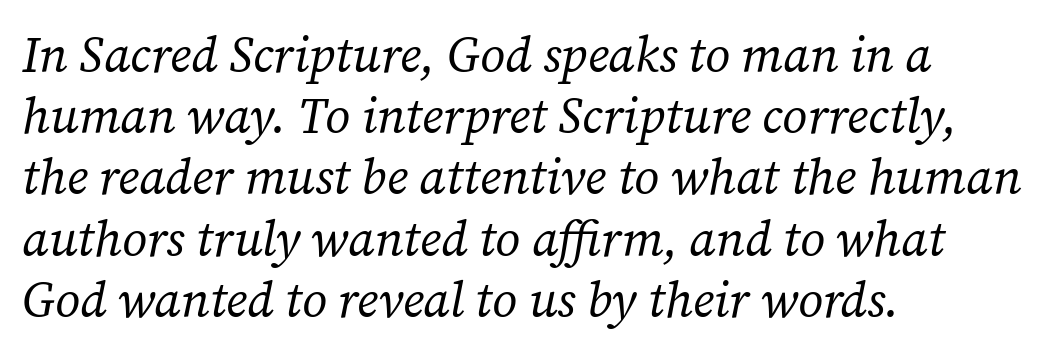
{"serif": "yes", "italic": "yes", "lean": "right", "slant_degrees": 12, "bold": "no", "weight": "regular", "width": "normal", "stroke_contrast": "low", "x_height": "medium", "monospaced": "no", "underline": "no", "align": "left", "line_spacing": "normal", "line_spacing_ratio": 1.25, "letter_spacing": "normal", "letter_spacing_em": 0.0, "glyph_px": 49}
